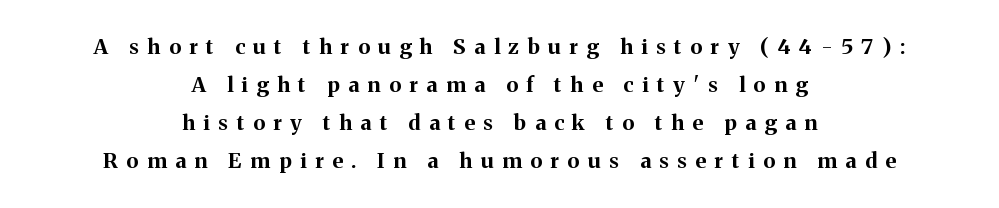
Q: Is the text bold? A: Yes.
Q: Is the text italic (slanted)? A: No, it is upright.
Q: Is the text underlined? A: No.
Q: How is the paragraph aligned? A: Centered.
Q: Is the spacing between letters normal or unusually wide? A: Unusually wide.
